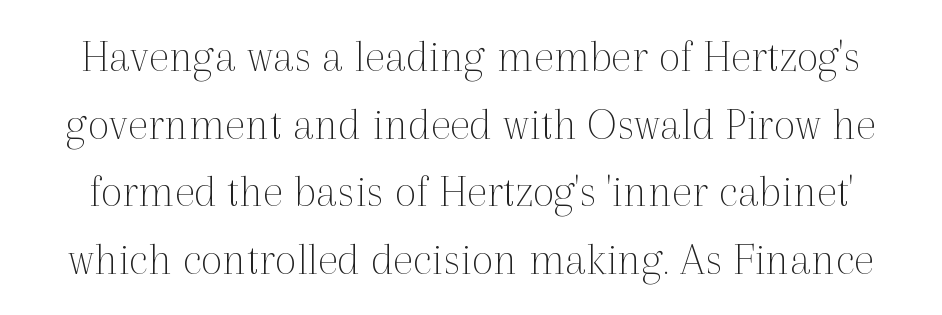
{"serif": "yes", "italic": "no", "bold": "no", "weight": "thin", "width": "normal", "x_height": "medium", "monospaced": "no", "underline": "no", "line_spacing": "normal", "line_spacing_ratio": 1.41, "letter_spacing": "normal", "letter_spacing_em": 0.0, "glyph_px": 48}
